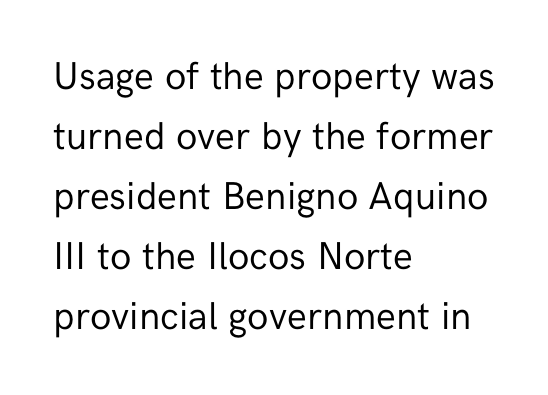
Q: Is the text bold? A: No.
Q: Is the text italic (slanted)? A: No, it is upright.
Q: Is the typeface a serif or a sans-serif typeface? A: Sans-serif.
Q: Is the text underlined? A: No.
Q: How is the paragraph aligned? A: Left-aligned.
Q: Is the spacing between letters normal or unusually wide? A: Normal.
Q: Is the spacing between lines tight, normal or loose? A: Normal.
Q: Width (condensed, normal, or wide)? A: Normal.
Q: Stroke contrast? A: Low.
Q: x-height? A: Medium.
Q: Monospaced? A: No.
